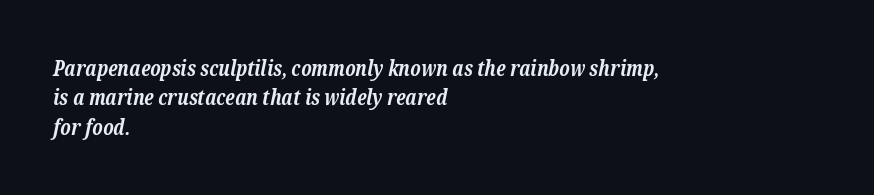
Q: Is the text bold? A: Yes.
Q: Is the text italic (slanted)? A: Yes, it leans right by about 12 degrees.
Q: Is the text underlined? A: No.
Q: How is the paragraph aligned? A: Left-aligned.
Q: Is the spacing between letters normal or unusually wide? A: Normal.
Q: Is the spacing between lines tight, normal or loose? A: Normal.
